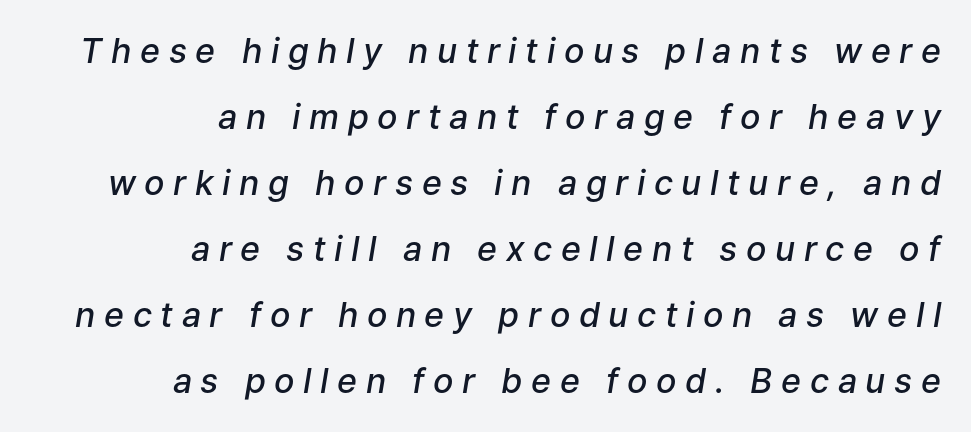
Character widths vary here, with narrow letters taking less room than wide ones. This block would shrink considerably if given ordinary leading; it's expanded now. This rendering uses right alignment, leaving the left contour irregular. Slanted lettering throughout.
